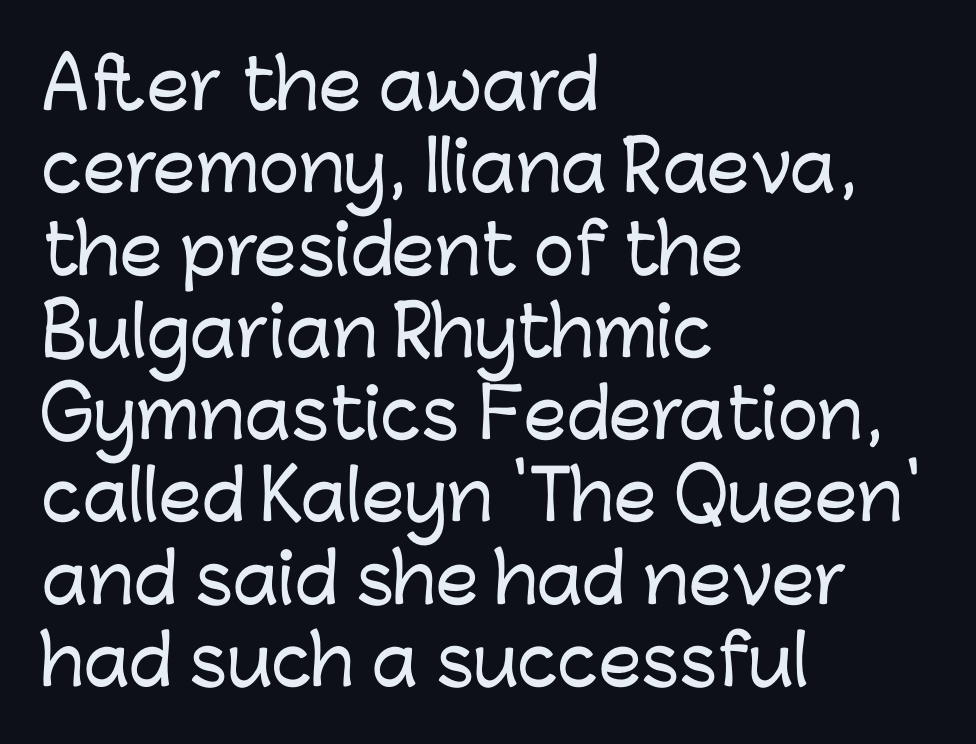
Q: Is the text italic (slanted)? A: No, it is upright.
Q: Is the typeface a serif or a sans-serif typeface? A: Sans-serif.
Q: Is the text underlined? A: No.
Q: How is the paragraph aligned? A: Left-aligned.
Q: Is the spacing between letters normal or unusually wide? A: Normal.
Q: Width (condensed, normal, or wide)? A: Normal.
Q: Stroke contrast? A: Low.
Q: x-height? A: Medium.
Q: Monospaced? A: No.
